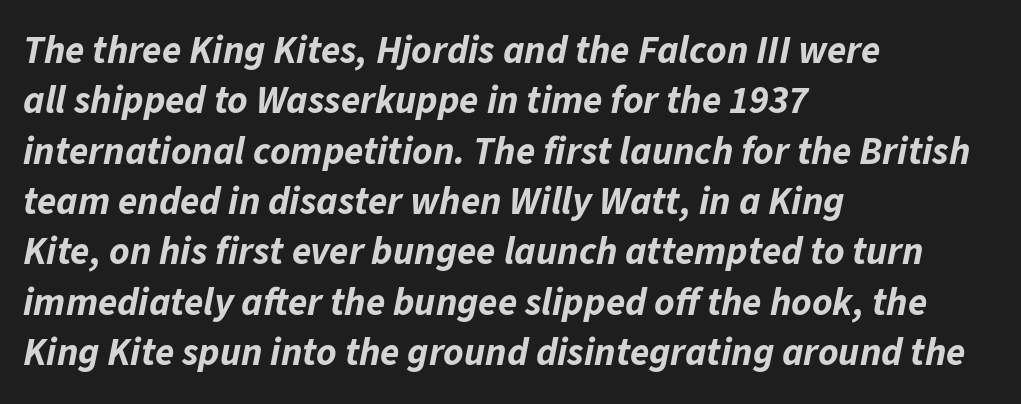
The leading is moderate, giving the passage an even texture. This is oblique type, the kind used for emphasis or titles. Every row of glyphs begins at an identical x-position on the left. Pretty heavy lettering here — definitely bold. Short note: letters normally spaced.
